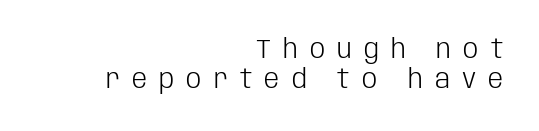
{"italic": "no", "bold": "no", "underline": "no", "align": "right", "line_spacing": "tight", "line_spacing_ratio": 1.1, "letter_spacing": "wide", "letter_spacing_em": 0.45, "glyph_px": 27}
